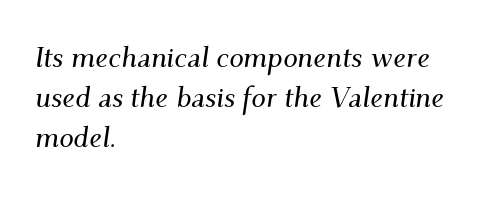
Q: Is the text italic (slanted)? A: Yes, it leans right by about 9 degrees.
Q: Is the typeface a serif or a sans-serif typeface? A: Serif.
Q: Is the text underlined? A: No.
Q: How is the paragraph aligned? A: Left-aligned.
Q: Is the spacing between letters normal or unusually wide? A: Normal.
Q: Is the spacing between lines tight, normal or loose? A: Normal.
Q: Width (condensed, normal, or wide)? A: Normal.
Q: Stroke contrast? A: Medium.
Q: x-height? A: Small.
Q: Monospaced? A: No.
